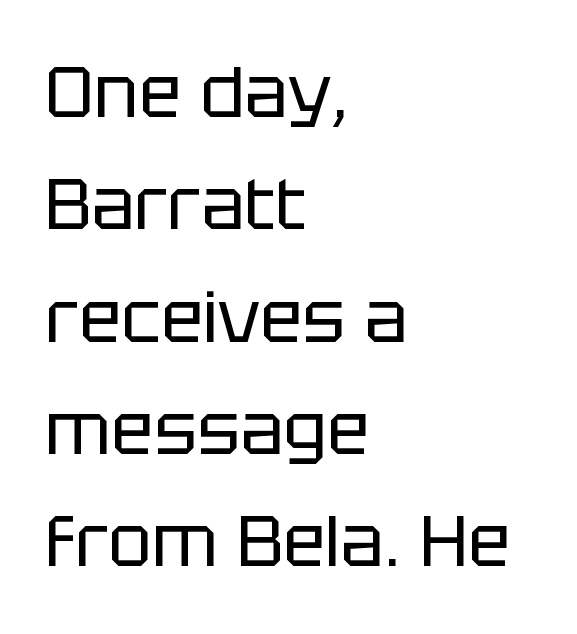
Q: Is the text bold? A: No.
Q: Is the text italic (slanted)? A: No, it is upright.
Q: Is the typeface a serif or a sans-serif typeface? A: Sans-serif.
Q: Is the text underlined? A: No.
Q: How is the paragraph aligned? A: Left-aligned.
Q: Is the spacing between letters normal or unusually wide? A: Normal.
Q: Is the spacing between lines tight, normal or loose? A: Normal.
Q: Width (condensed, normal, or wide)? A: Normal.
Q: Stroke contrast? A: Low.
Q: x-height? A: Large.
Q: Monospaced? A: No.
